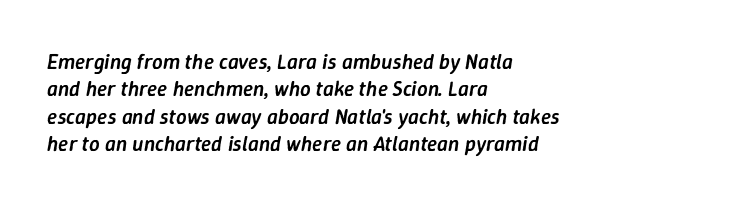
The image shows 21 px text type, italic (leaning right); set left-aligned, normal line spacing (1.3x), normal letter spacing, not underlined.
